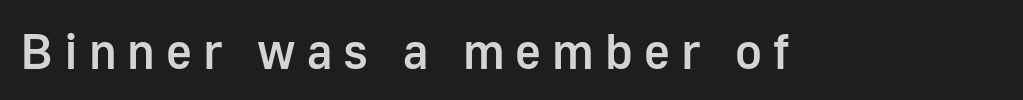
Q: Is the text bold? A: Semi-bold.
Q: Is the text italic (slanted)? A: No, it is upright.
Q: Is the typeface a serif or a sans-serif typeface? A: Sans-serif.
Q: Is the text underlined? A: No.
Q: Is the spacing between letters normal or unusually wide? A: Unusually wide.
Q: Width (condensed, normal, or wide)? A: Normal.
Q: Stroke contrast? A: Low.
Q: x-height? A: Medium.
Q: Monospaced? A: No.
